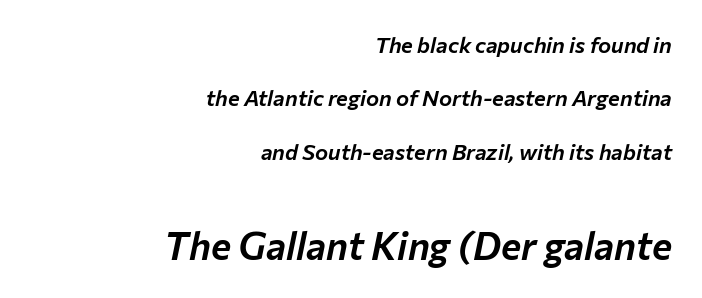
The image shows 38 px text type, italic (leaning right); set right-aligned, loose line spacing (2.43x), normal letter spacing, not underlined; the second (bottom) block is 1.73x larger; low stroke contrast and a medium x-height.
